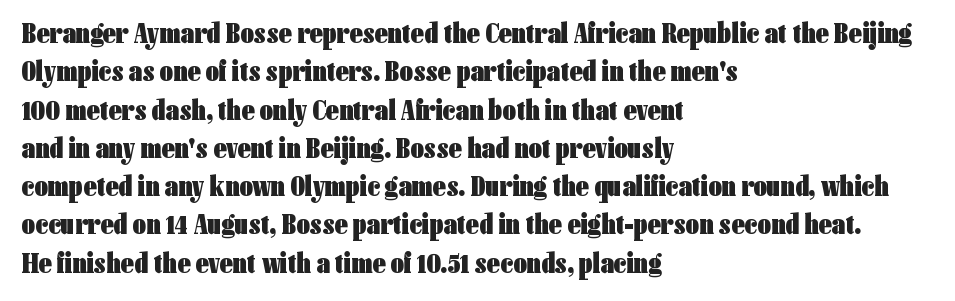
{"serif": "no", "italic": "no", "bold": "yes", "weight": "heavy", "width": "condensed", "stroke_contrast": "low", "x_height": "medium", "monospaced": "no", "underline": "no", "align": "left", "line_spacing": "normal", "line_spacing_ratio": 1.32, "letter_spacing": "normal", "letter_spacing_em": 0.0, "glyph_px": 29}
